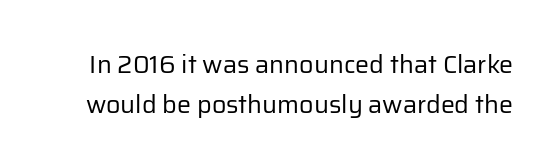
The typeface has the unassuming heft of standard copy or less. This sample uses an upright cut, with every glyph sitting square on the baseline. These lines keep a tight, regular rhythm from letter to letter. The foot of each line stays bare and open. What's the leading like? Ordinary, nothing unusual.
